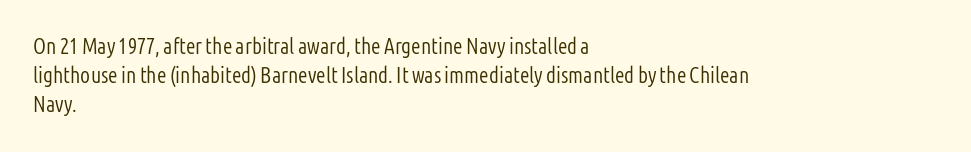
Q: Is the text bold? A: No.
Q: Is the text italic (slanted)? A: No, it is upright.
Q: Is the text underlined? A: No.
Q: How is the paragraph aligned? A: Left-aligned.
Q: Is the spacing between letters normal or unusually wide? A: Normal.
Q: Is the spacing between lines tight, normal or loose? A: Normal.
